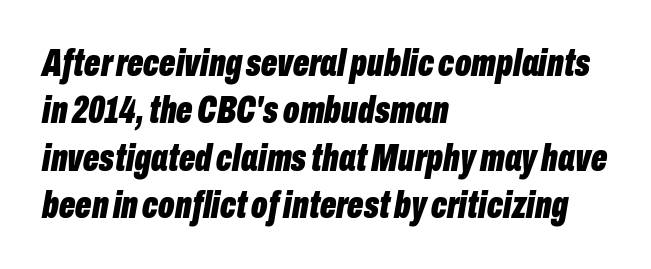
The baseline area is clear. Looking at the ascenders, they clearly lean. Every row of glyphs begins at an identical x-position on the left. This rendering leaves character spacing at its baseline value.
